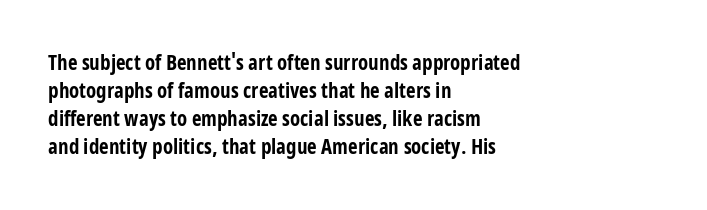
Q: Is the text bold? A: Yes.
Q: Is the text italic (slanted)? A: No, it is upright.
Q: Is the text underlined? A: No.
Q: How is the paragraph aligned? A: Left-aligned.
Q: Is the spacing between letters normal or unusually wide? A: Normal.
Q: Is the spacing between lines tight, normal or loose? A: Normal.
